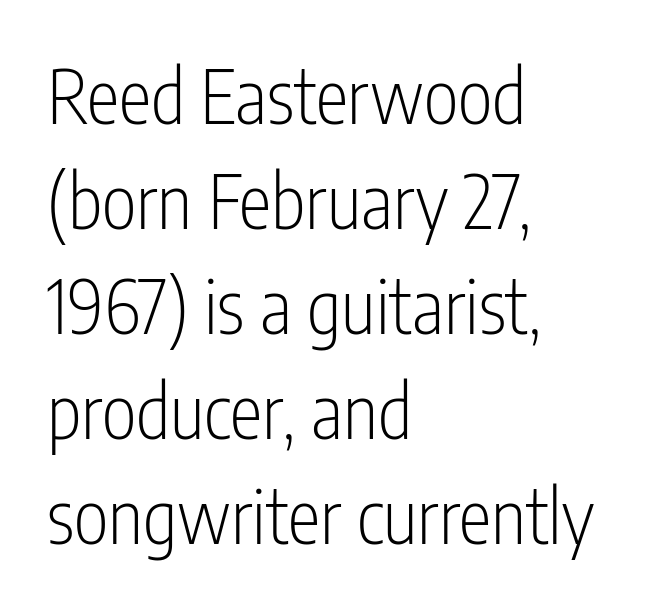
Q: Is the text bold? A: No.
Q: Is the text italic (slanted)? A: No, it is upright.
Q: Is the typeface a serif or a sans-serif typeface? A: Sans-serif.
Q: Is the text underlined? A: No.
Q: How is the paragraph aligned? A: Left-aligned.
Q: Is the spacing between letters normal or unusually wide? A: Normal.
Q: Is the spacing between lines tight, normal or loose? A: Normal.
Q: Width (condensed, normal, or wide)? A: Condensed.
Q: Stroke contrast? A: Low.
Q: x-height? A: Medium.
Q: Monospaced? A: No.
